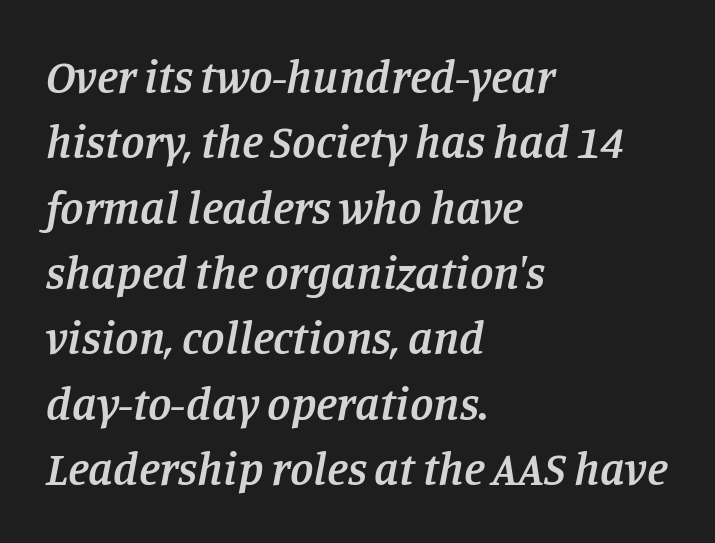
Q: Is the text bold? A: Semi-bold.
Q: Is the text italic (slanted)? A: Yes, it leans right by about 11 degrees.
Q: Is the typeface a serif or a sans-serif typeface? A: Serif.
Q: Is the text underlined? A: No.
Q: How is the paragraph aligned? A: Left-aligned.
Q: Is the spacing between letters normal or unusually wide? A: Normal.
Q: Is the spacing between lines tight, normal or loose? A: Normal.
Q: Width (condensed, normal, or wide)? A: Normal.
Q: Stroke contrast? A: Low.
Q: x-height? A: Large.
Q: Monospaced? A: No.
